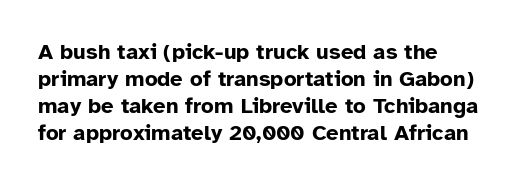
Q: Is the text bold? A: Yes.
Q: Is the text italic (slanted)? A: No, it is upright.
Q: Is the text underlined? A: No.
Q: How is the paragraph aligned? A: Left-aligned.
Q: Is the spacing between letters normal or unusually wide? A: Normal.
